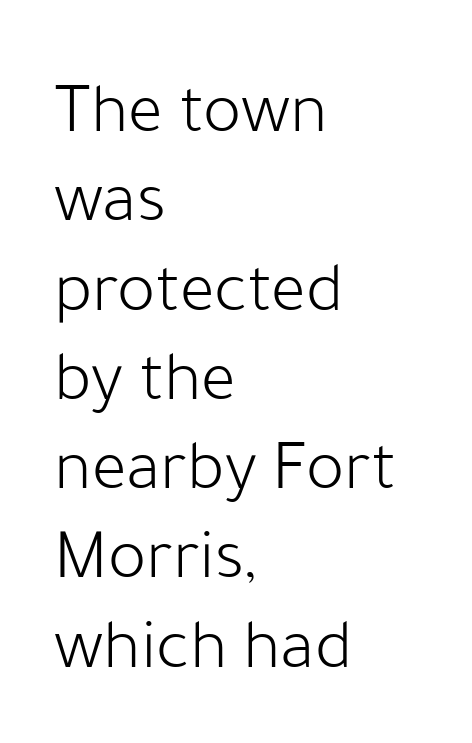
{"serif": "no", "italic": "no", "bold": "no", "weight": "light", "width": "normal", "stroke_contrast": "low", "x_height": "medium", "monospaced": "no", "underline": "no", "align": "left", "line_spacing_ratio": 1.24, "letter_spacing": "normal", "letter_spacing_em": 0.0, "glyph_px": 72}
